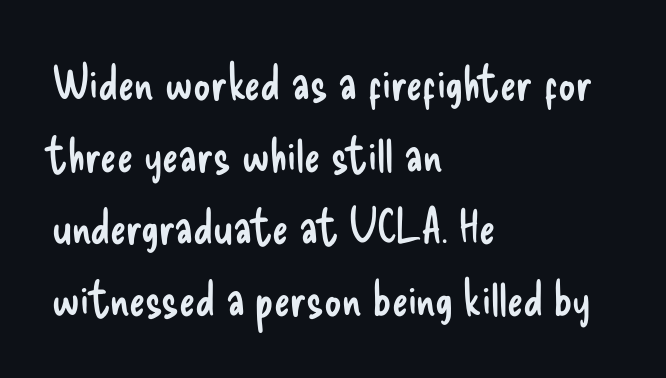
Unlike a traditional serif, this face leaves its strokes unadorned. The string is rendered with underlining switched off. The font sits on the lighter half of the weight spectrum, regular included. In terms of leading, this rendering sits right in the middle. Style check: upright. You could not count columns in this text — the font is proportionally spaced.
